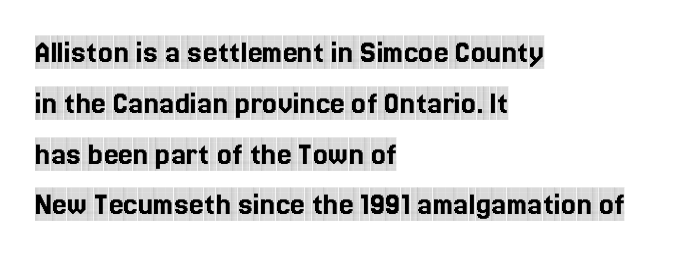
Q: Is the text italic (slanted)? A: No, it is upright.
Q: Is the typeface a serif or a sans-serif typeface? A: Serif.
Q: Is the text underlined? A: No.
Q: How is the paragraph aligned? A: Left-aligned.
Q: Is the spacing between letters normal or unusually wide? A: Normal.
Q: Is the spacing between lines tight, normal or loose? A: Normal.
Q: Width (condensed, normal, or wide)? A: Condensed.
Q: x-height? A: Large.
Q: Monospaced? A: No.
